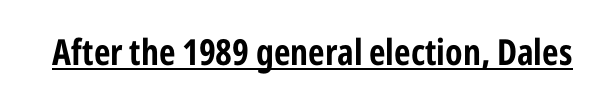
{"serif": "no", "italic": "no", "width": "condensed", "stroke_contrast": "low", "x_height": "medium", "monospaced": "no", "underline": "yes", "letter_spacing": "normal", "letter_spacing_em": 0.0, "glyph_px": 36}
